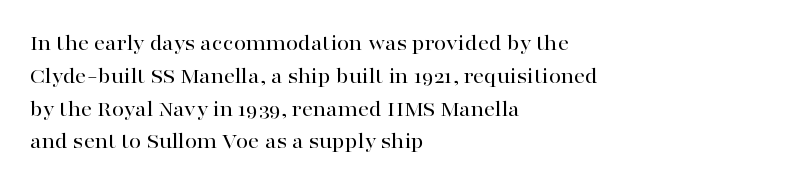
The specimen omits any rule beneath the text block's lines. Is the letter spacing exaggerated? No — it looks like the ordinary default. The typography opts for an upright posture over an oblique one. The rag falls on the right side of this text block. Baseline-to-baseline distance is the conventional proportion of letter height.
